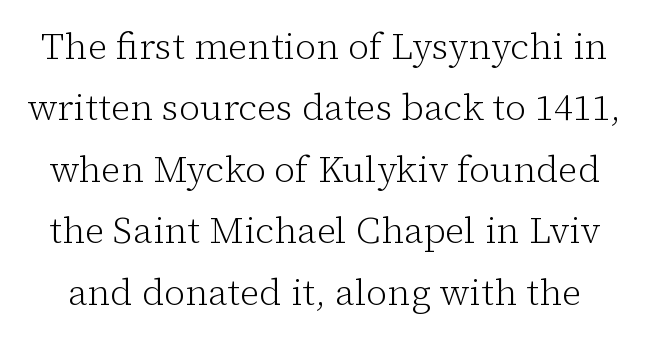
Q: Is the text bold? A: No.
Q: Is the text italic (slanted)? A: No, it is upright.
Q: Is the typeface a serif or a sans-serif typeface? A: Serif.
Q: Is the text underlined? A: No.
Q: Is the spacing between letters normal or unusually wide? A: Normal.
Q: Is the spacing between lines tight, normal or loose? A: Normal.
Q: Width (condensed, normal, or wide)? A: Normal.
Q: Stroke contrast? A: Low.
Q: x-height? A: Medium.
Q: Monospaced? A: No.
